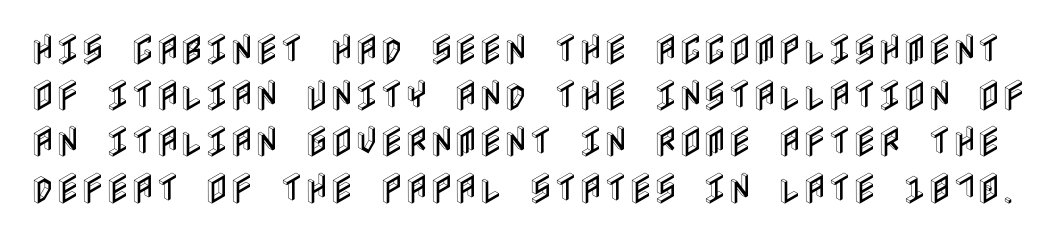
The image shows 34 px condensed type, upright; set normal line spacing (1.36x), normal letter spacing, not underlined; a large x-height.
